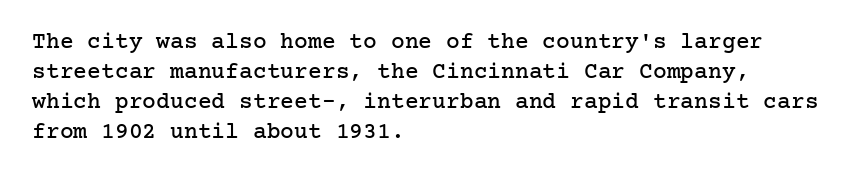
The image shows 23 px text type, upright; set left-aligned, normal line spacing (1.31x), normal letter spacing, not underlined.
